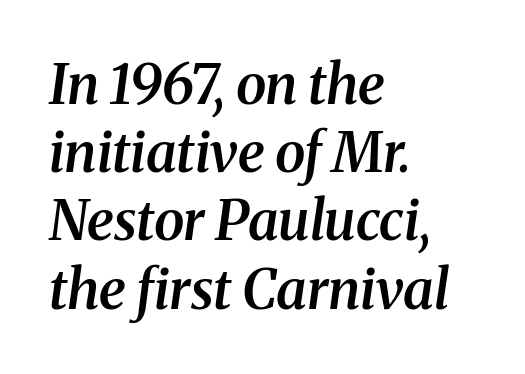
{"serif": "yes", "italic": "yes", "lean": "right", "slant_degrees": 8, "bold": "semi", "weight": "semibold", "width": "normal", "stroke_contrast": "medium", "x_height": "medium", "monospaced": "no", "underline": "no", "align": "left", "line_spacing_ratio": 1.24, "letter_spacing": "normal", "letter_spacing_em": 0.0, "glyph_px": 55}
